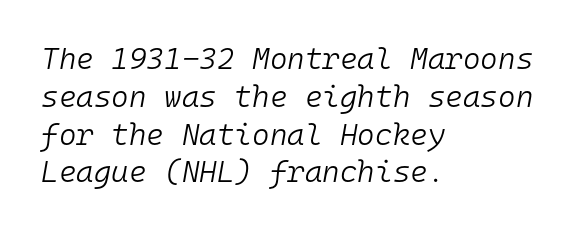
A bare baseline throughout the passage. Whoever set this chose a conventional vertical rhythm. A quiet, ordinary-to-light weight characterises the typeface. Designer's note — italics engaged. All the whitespace from short lines collects on the right. The horizontal fit of the characters is conventional and even.
